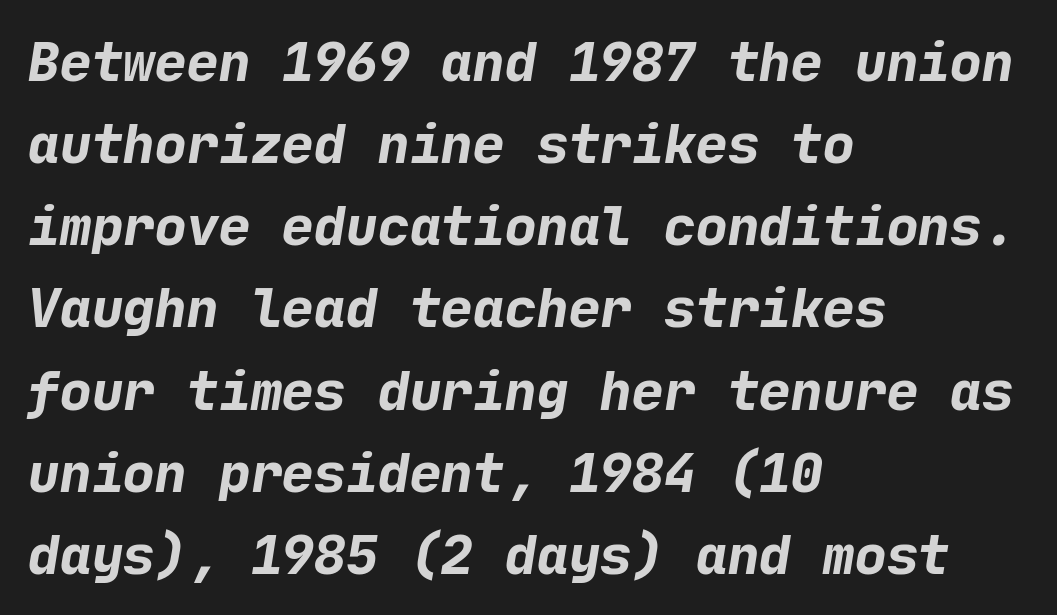
Q: Is the text bold? A: Yes.
Q: Is the typeface a serif or a sans-serif typeface? A: Sans-serif.
Q: Is the text underlined? A: No.
Q: How is the paragraph aligned? A: Left-aligned.
Q: Is the spacing between letters normal or unusually wide? A: Normal.
Q: Is the spacing between lines tight, normal or loose? A: Normal.
Q: Width (condensed, normal, or wide)? A: Normal.
Q: Stroke contrast? A: Low.
Q: x-height? A: Medium.
